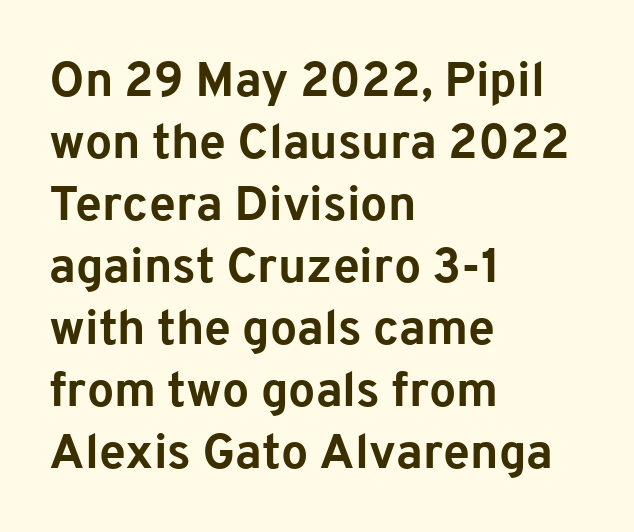
Q: Is the text bold? A: Yes.
Q: Is the text italic (slanted)? A: No, it is upright.
Q: Is the typeface a serif or a sans-serif typeface? A: Sans-serif.
Q: Is the text underlined? A: No.
Q: How is the paragraph aligned? A: Left-aligned.
Q: Is the spacing between letters normal or unusually wide? A: Normal.
Q: Is the spacing between lines tight, normal or loose? A: Normal.
Q: Width (condensed, normal, or wide)? A: Normal.
Q: Stroke contrast? A: Low.
Q: x-height? A: Medium.
Q: Monospaced? A: No.
